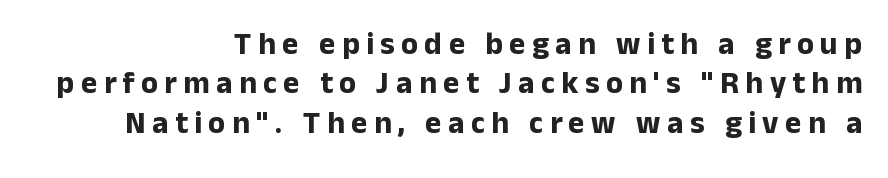
Q: Is the text bold? A: Yes.
Q: Is the text italic (slanted)? A: No, it is upright.
Q: Is the typeface a serif or a sans-serif typeface? A: Sans-serif.
Q: Is the text underlined? A: No.
Q: How is the paragraph aligned? A: Right-aligned.
Q: Is the spacing between letters normal or unusually wide? A: Unusually wide.
Q: Is the spacing between lines tight, normal or loose? A: Normal.
Q: Width (condensed, normal, or wide)? A: Normal.
Q: Stroke contrast? A: Low.
Q: x-height? A: Medium.
Q: Monospaced? A: No.
